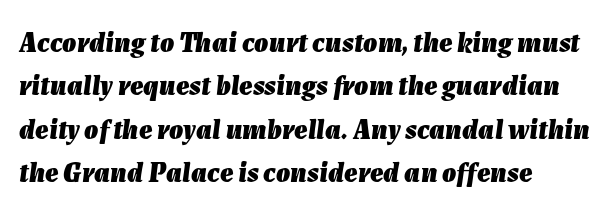
{"italic": "yes", "lean": "right", "slant_degrees": 7, "bold": "yes", "weight": "heavy", "width": "normal", "stroke_contrast": "low", "x_height": "medium", "monospaced": "no", "underline": "no", "align": "left", "line_spacing": "normal", "line_spacing_ratio": 1.55, "letter_spacing": "normal", "letter_spacing_em": 0.0, "glyph_px": 28}
